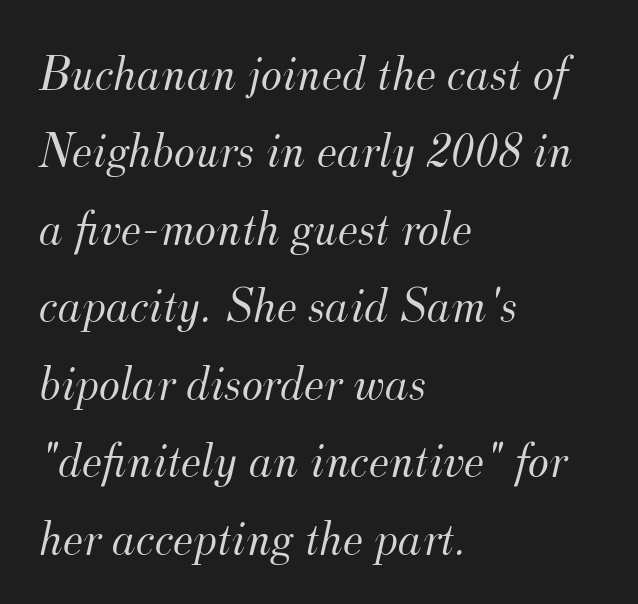
Only glyphs here, with clear space below each row. Caption: standard tracking, unaltered. Yep, those are serifs on the letters. Weight class: somewhere from thin through regular. Is the block centered? No — it sits flush against the left margin.
